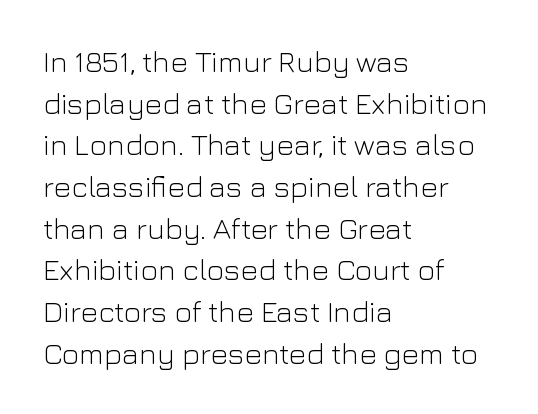
Any mark beneath the type? The region is blank. Characters remain perfectly vertical along every line. These lines are set flush left with a ragged right edge. Each letter keeps its own natural width here, so spacing adapts to shape. To sum up the face: it is a sans, with no serifs. A light-to-regular cut is what we see here.
